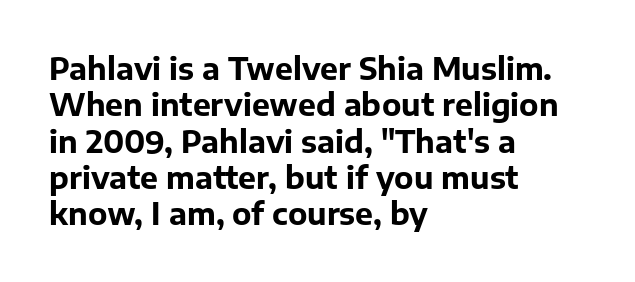
The image shows 30 px bold sans-serif type, upright; set left-aligned, line spacing 1.21x, normal letter spacing, not underlined; low stroke contrast and a medium x-height.
